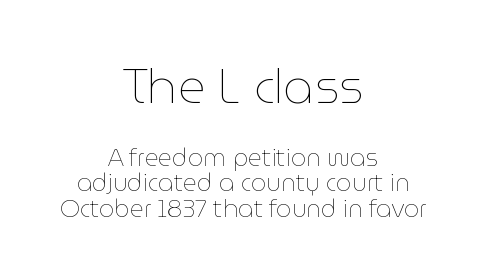
Q: Is the text bold? A: No.
Q: Is the text italic (slanted)? A: No, it is upright.
Q: Is the text underlined? A: No.
Q: How is the paragraph aligned? A: Centered.
Q: Is the spacing between letters normal or unusually wide? A: Normal.
Q: Is the spacing between lines tight, normal or loose? A: Tight.
Q: Which block of text is set in a larger size, the first (top) or the second (bottom)? A: The first (top) one.
Q: Width (condensed, normal, or wide)? A: Normal.
Q: Stroke contrast? A: Low.
Q: x-height? A: Medium.
Q: Monospaced? A: No.
